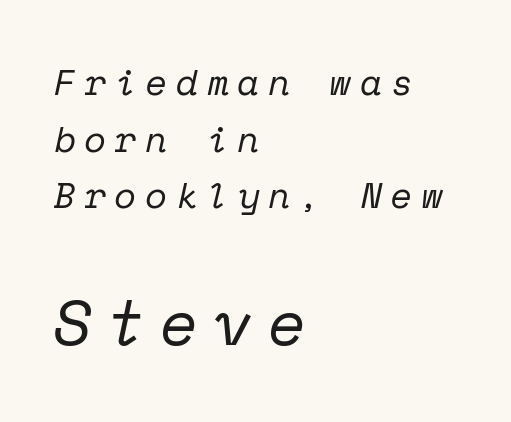
The image shows 63 px regular-weight serif type, italic (leaning right), monospaced; set left-aligned, normal line spacing (1.57x), unusually wide letter spacing (+0.24 em), not underlined; the second (bottom) block is 1.75x larger; low stroke contrast and a medium x-height.
